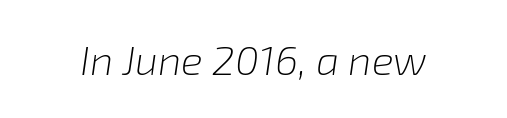
Bold? No — there's no thickening of the strokes. The string is rendered with underlining switched off. Students, note that the glyphs here touch the page at normal intervals. Posture: slanted. Proportional: the letters do not fall into vertical columns.
